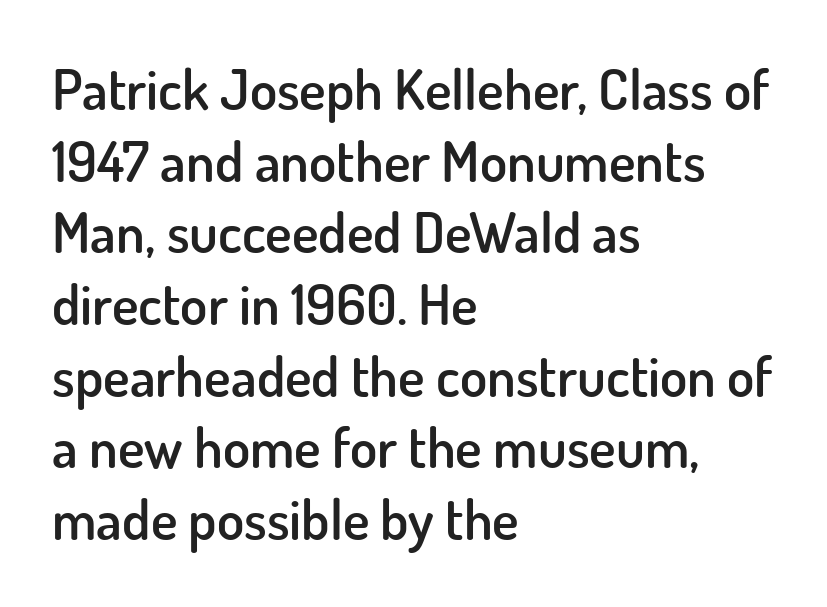
The image shows 56 px semibold sans-serif type, upright; set left-aligned, normal line spacing (1.28x), normal letter spacing, not underlined; low stroke contrast and a small x-height.
